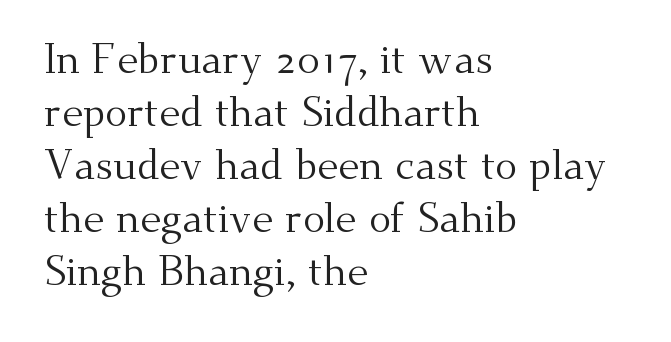
The image shows 41 px regular-weight serif type, upright; set left-aligned, normal line spacing (1.29x), normal letter spacing, not underlined; medium stroke contrast and a small x-height.
